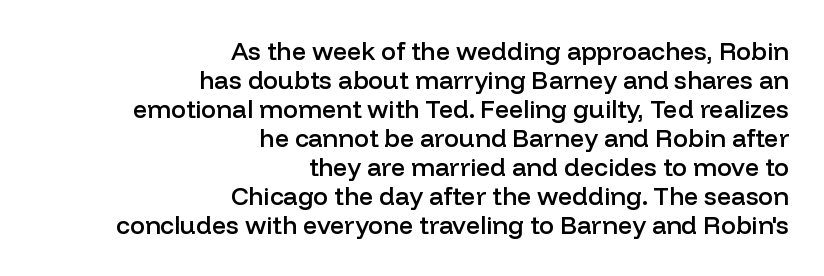
Q: Is the text bold? A: Semi-bold.
Q: Is the text italic (slanted)? A: No, it is upright.
Q: Is the text underlined? A: No.
Q: How is the paragraph aligned? A: Right-aligned.
Q: Is the spacing between letters normal or unusually wide? A: Normal.
